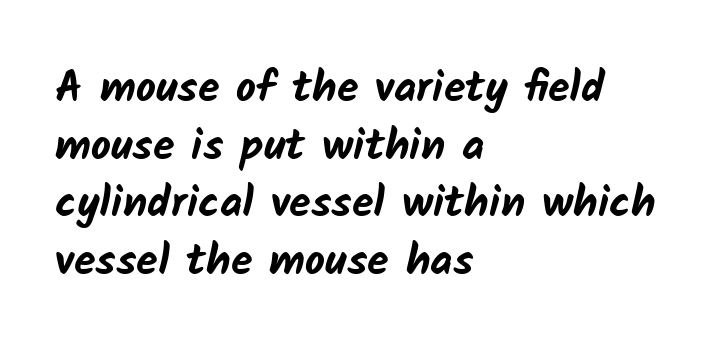
As a designer I'd log this as weight 700, bold. Letters rest on an invisible, unmarked baseline. The rag falls on the right side of this text block. This sample has the flowing, uneven cadence of proportional lettering. Interline gaps are of average width in this sample. Does extra space separate the letters? No, they use regular spacing.
